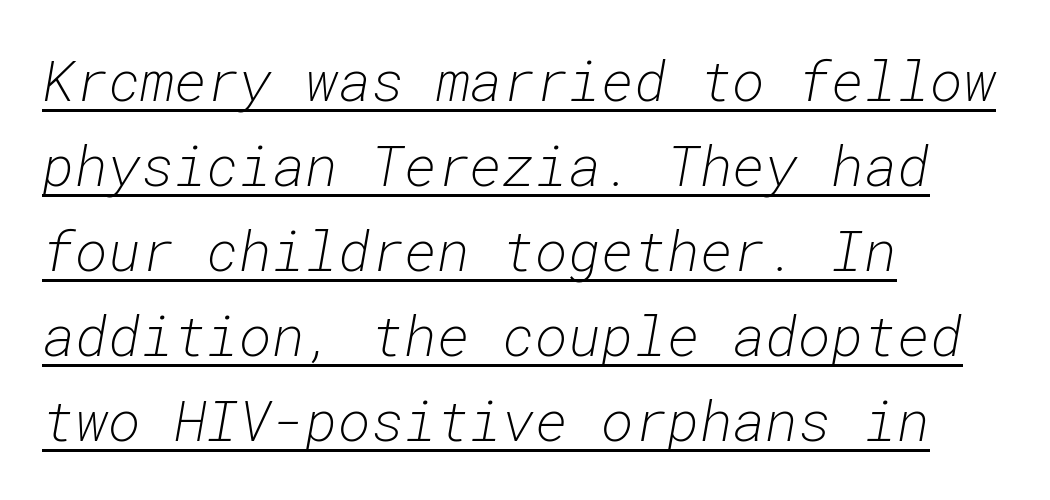
{"italic": "yes", "lean": "right", "slant_degrees": 10, "bold": "no", "weight": "light", "width": "normal", "stroke_contrast": "low", "x_height": "medium", "monospaced": "yes", "underline": "yes", "align": "left", "line_spacing": "normal", "line_spacing_ratio": 1.52, "letter_spacing": "normal", "letter_spacing_em": 0.0, "glyph_px": 56}
